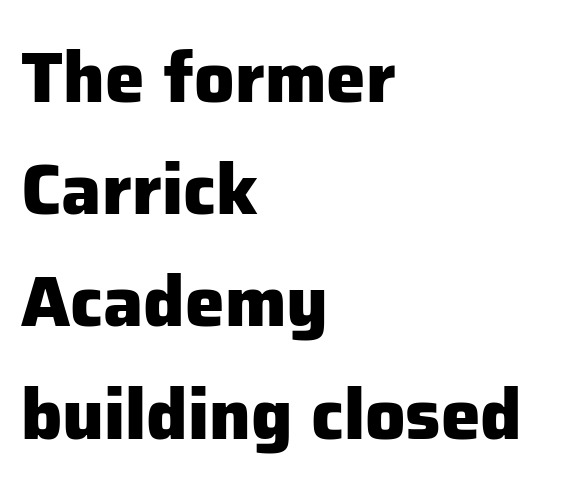
Q: Is the text bold? A: Yes.
Q: Is the text italic (slanted)? A: No, it is upright.
Q: Is the typeface a serif or a sans-serif typeface? A: Sans-serif.
Q: Is the text underlined? A: No.
Q: How is the paragraph aligned? A: Left-aligned.
Q: Is the spacing between letters normal or unusually wide? A: Normal.
Q: Is the spacing between lines tight, normal or loose? A: Normal.
Q: Width (condensed, normal, or wide)? A: Normal.
Q: Stroke contrast? A: Low.
Q: x-height? A: Medium.
Q: Monospaced? A: No.
